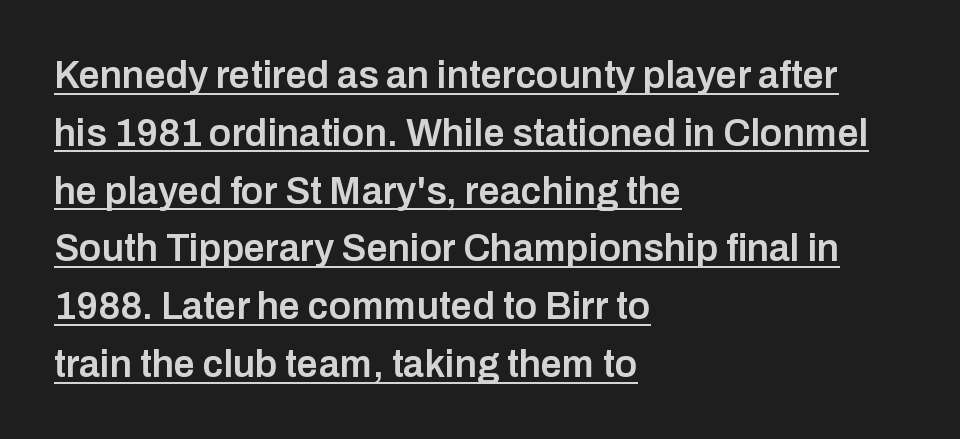
The image shows 38 px semibold sans-serif type, upright; set left-aligned, normal line spacing (1.52x), normal letter spacing, underlined; low stroke contrast and a medium x-height.
